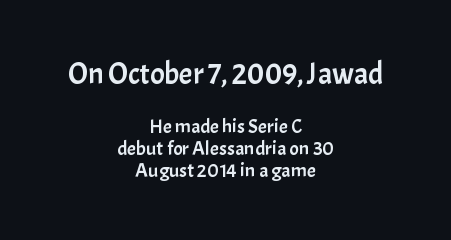
{"serif": "no", "italic": "no", "width": "normal", "stroke_contrast": "low", "x_height": "medium", "monospaced": "no", "underline": "no", "align": "center", "line_spacing": "tight", "line_spacing_ratio": 1.12, "letter_spacing": "normal", "letter_spacing_em": 0.0, "larger_block": "first", "size_ratio": 1.5, "glyph_px": 30}
